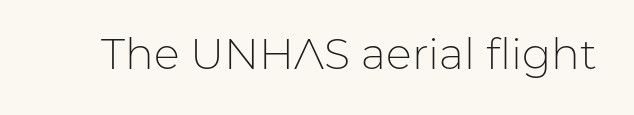
The image shows 43 px light sans-serif type, upright; set normal letter spacing, not underlined; low stroke contrast and a medium x-height.
